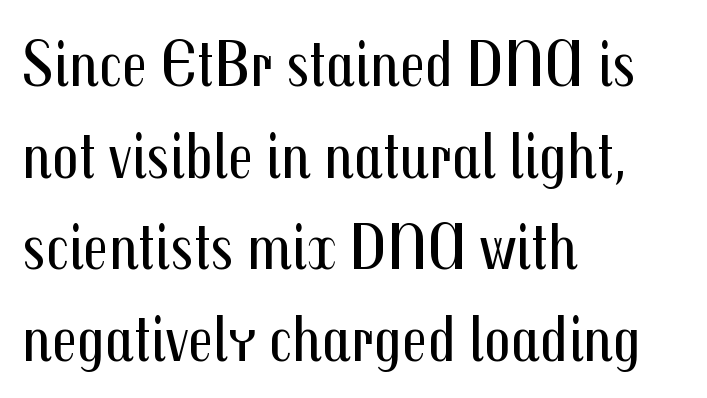
Q: Is the text bold? A: No.
Q: Is the text italic (slanted)? A: No, it is upright.
Q: Is the typeface a serif or a sans-serif typeface? A: Sans-serif.
Q: Is the text underlined? A: No.
Q: How is the paragraph aligned? A: Left-aligned.
Q: Is the spacing between letters normal or unusually wide? A: Normal.
Q: Is the spacing between lines tight, normal or loose? A: Normal.
Q: Width (condensed, normal, or wide)? A: Condensed.
Q: Stroke contrast? A: Medium.
Q: x-height? A: Medium.
Q: Monospaced? A: No.
